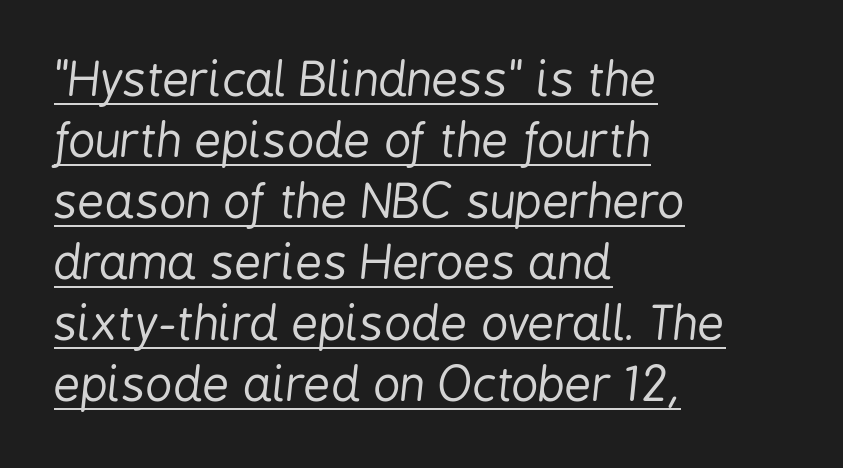
Q: Is the text bold? A: No.
Q: Is the text italic (slanted)? A: Yes, it leans right by about 6 degrees.
Q: Is the text underlined? A: Yes.
Q: How is the paragraph aligned? A: Left-aligned.
Q: Is the spacing between letters normal or unusually wide? A: Normal.
Q: Is the spacing between lines tight, normal or loose? A: Normal.
Q: Width (condensed, normal, or wide)? A: Condensed.
Q: Stroke contrast? A: Low.
Q: x-height? A: Medium.
Q: Monospaced? A: No.
